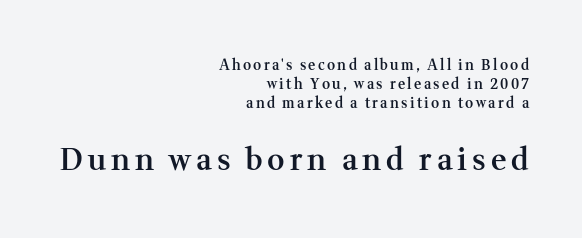
The image shows 30 px semibold serif type, upright; set right-aligned, normal line spacing (1.36x), not underlined; the second (bottom) block is 2.14x larger; medium stroke contrast and a medium x-height.
